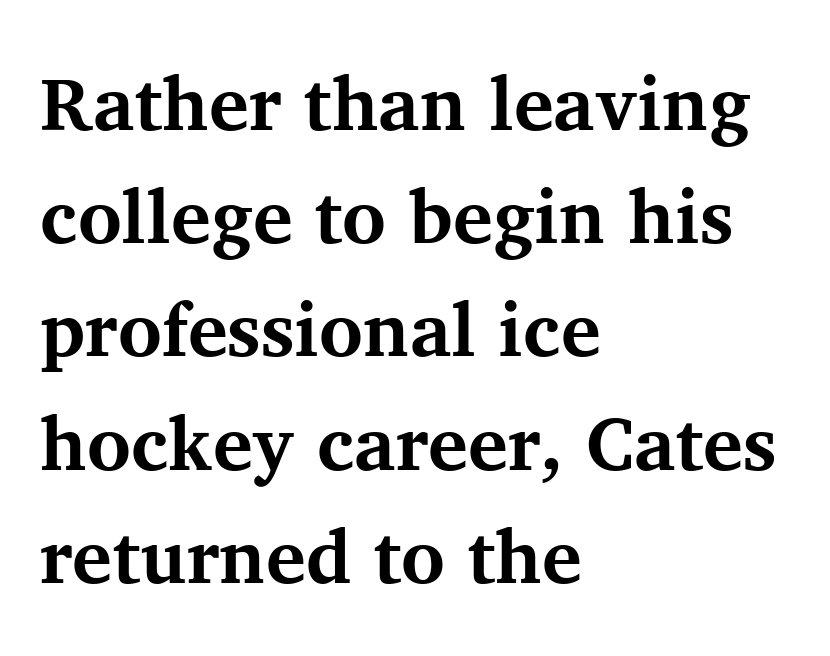
{"serif": "yes", "italic": "no", "bold": "yes", "weight": "bold", "width": "normal", "stroke_contrast": "medium", "x_height": "medium", "monospaced": "no", "underline": "no", "align": "left", "line_spacing": "normal", "line_spacing_ratio": 1.51, "letter_spacing": "normal", "letter_spacing_em": 0.0, "glyph_px": 75}
